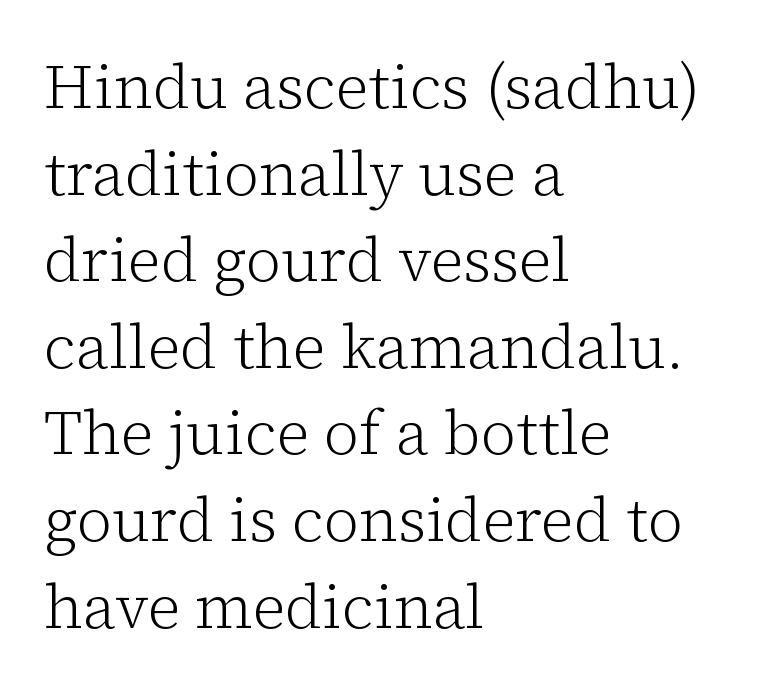
{"serif": "yes", "italic": "no", "bold": "no", "weight": "light", "width": "normal", "stroke_contrast": "low", "x_height": "medium", "monospaced": "no", "underline": "no", "align": "left", "line_spacing": "normal", "line_spacing_ratio": 1.42, "letter_spacing": "normal", "letter_spacing_em": 0.0, "glyph_px": 61}
